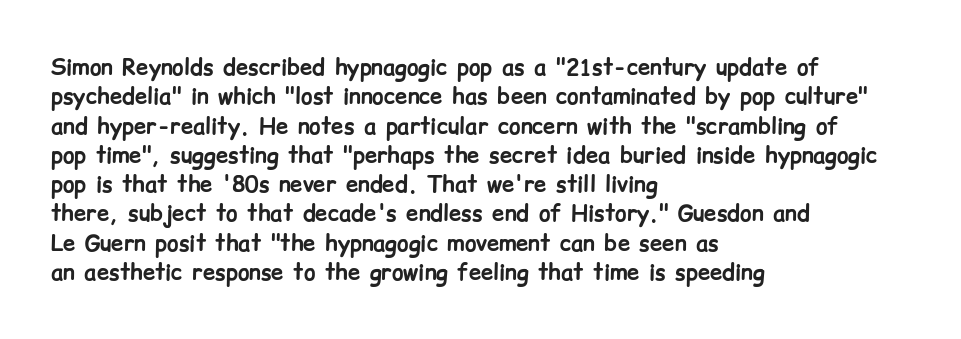
Every character sits straight up, as roman type does. Visually the block forms a straight wall on the left and a jagged coastline on the right. I'd describe the lettering as bold — thick and assertive. Unmarked baselines from the first word to the last.
